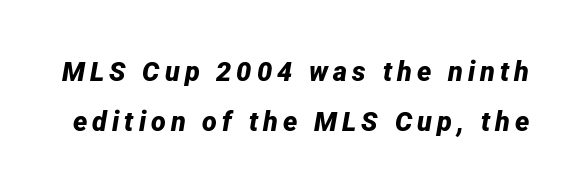
Q: Is the text bold? A: Yes.
Q: Is the text italic (slanted)? A: Yes, it leans right by about 12 degrees.
Q: Is the text underlined? A: No.
